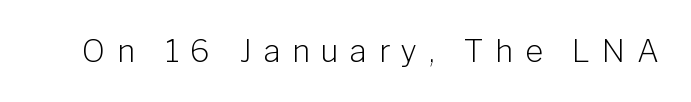
Observe the wide spacing: letters keep a clear distance from each other. Are there feet on the stems? There aren't — it's a sans. Stem width sits at or under what a default text font uses. Glance below the letters and you will spot only blank space. Here the designer chose a conventional face with non-uniform glyph widths. The letters stand straight up with perfectly vertical stems.
